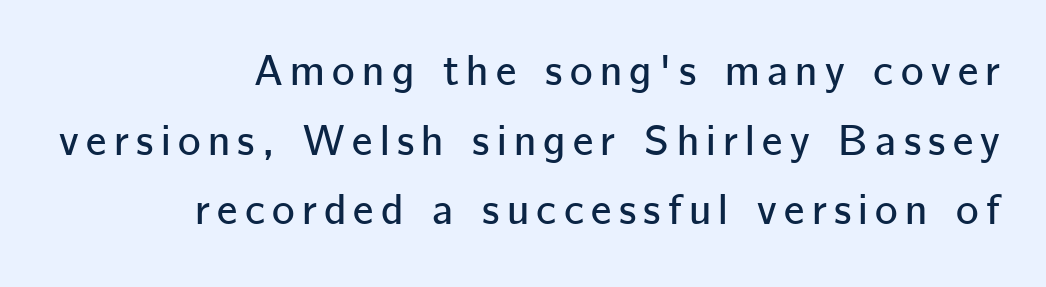
{"serif": "no", "italic": "no", "width": "normal", "stroke_contrast": "low", "x_height": "medium", "monospaced": "no", "underline": "no", "align": "right", "line_spacing": "normal", "line_spacing_ratio": 1.62, "glyph_px": 43}
